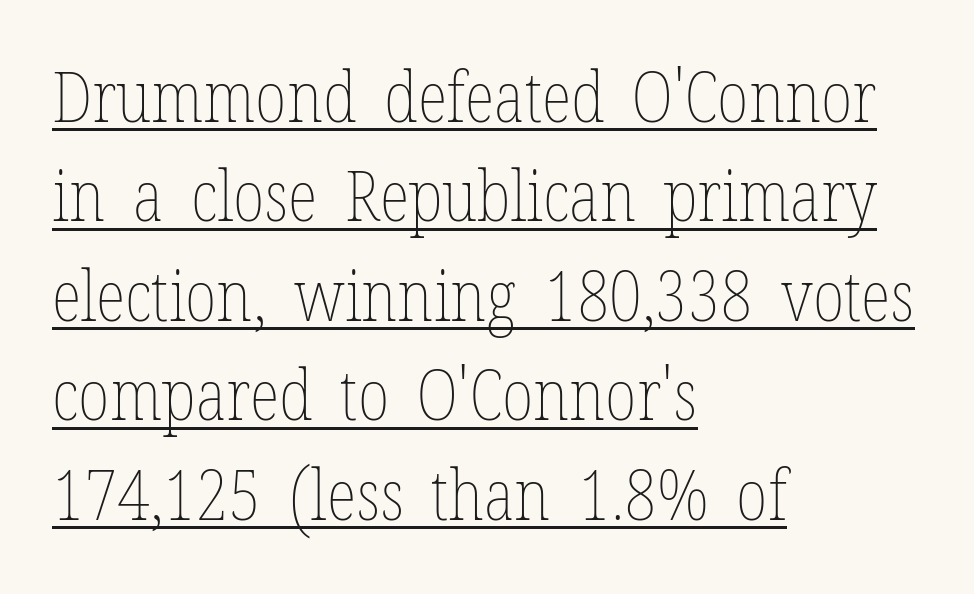
The image shows 70 px thin, condensed type, upright; set left-aligned, normal line spacing (1.42x), normal letter spacing, underlined; low stroke contrast and a medium x-height.
